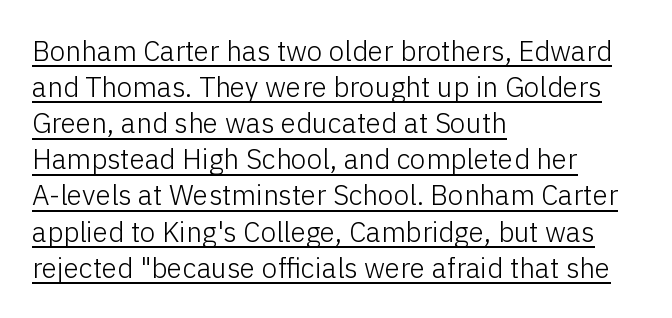
Layout note: lines flush left. Underlined type. Summary of weight: not heavy and not bold. Grotesque or geometric, the face here clearly has no serifs.
